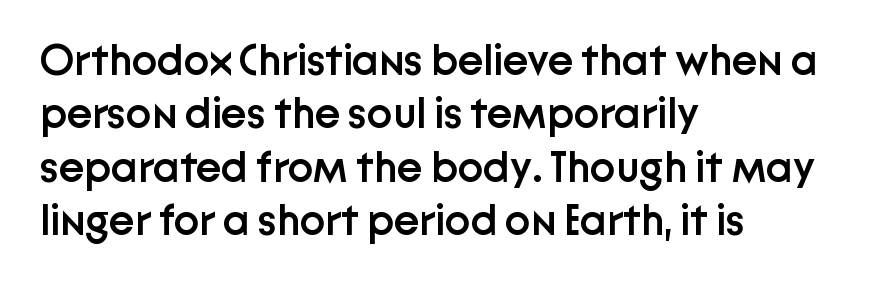
{"serif": "no", "italic": "no", "bold": "semi", "weight": "semibold", "width": "normal", "stroke_contrast": "low", "x_height": "medium", "monospaced": "no", "underline": "no", "align": "left", "line_spacing_ratio": 1.24, "letter_spacing": "normal", "letter_spacing_em": 0.0, "glyph_px": 43}
